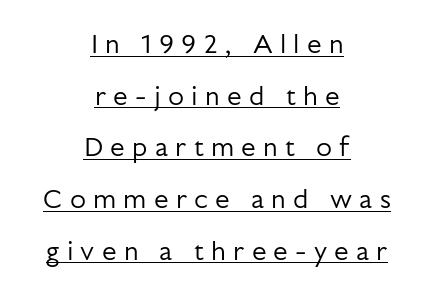
The image shows 26 px text type, upright; set centered, loose line spacing (1.99x), unusually wide letter spacing (+0.28 em), underlined.
